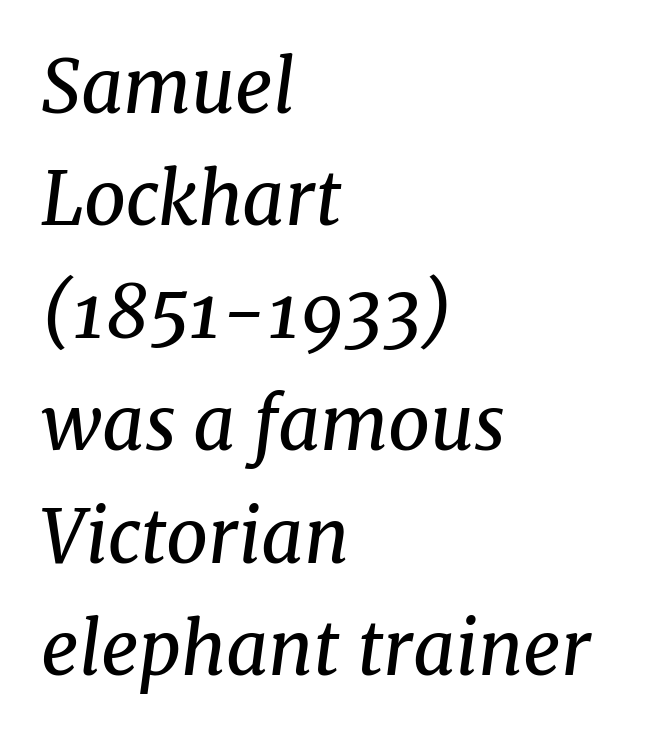
{"serif": "yes", "italic": "yes", "lean": "right", "slant_degrees": 8, "bold": "no", "weight": "regular", "width": "normal", "stroke_contrast": "medium", "x_height": "medium", "monospaced": "no", "underline": "no", "align": "left", "line_spacing": "normal", "line_spacing_ratio": 1.54, "letter_spacing": "normal", "letter_spacing_em": 0.0, "glyph_px": 73}
